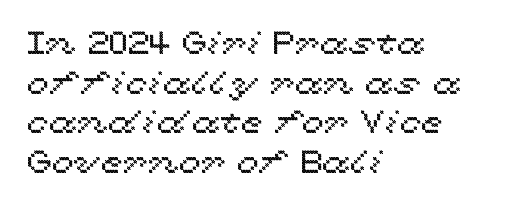
{"width": "wide", "x_height": "medium", "monospaced": "no", "underline": "no", "align": "left", "line_spacing_ratio": 1.24, "letter_spacing": "normal", "letter_spacing_em": 0.0, "glyph_px": 32}
